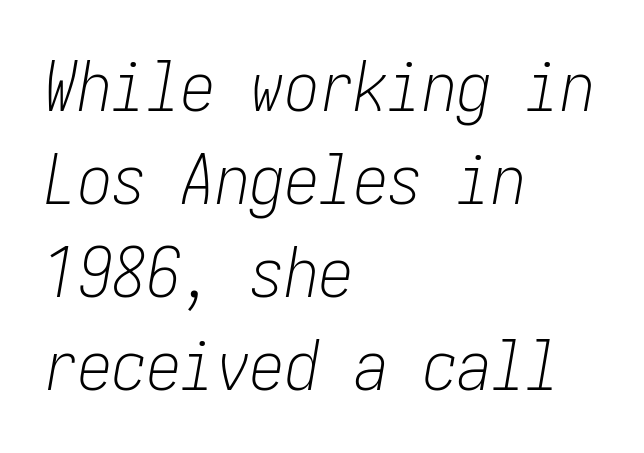
{"italic": "yes", "lean": "right", "slant_degrees": 10, "bold": "no", "weight": "light", "width": "condensed", "stroke_contrast": "low", "x_height": "medium", "underline": "no", "align": "left", "line_spacing": "normal", "line_spacing_ratio": 1.35, "letter_spacing": "normal", "letter_spacing_em": 0.0, "glyph_px": 69}
